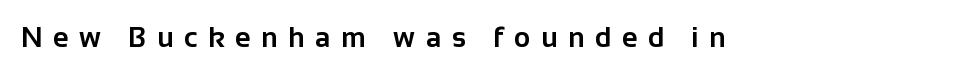
Rule under the text: the space is simply empty. You could only call the tracking loose — the letters float apart. This is roman type, the default non-slanted kind. The face used here is proportionally spaced, like ordinary book or web type.
